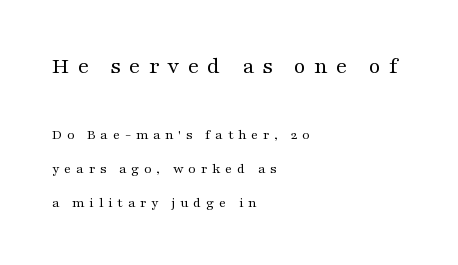
The image shows 23 px text type, upright; set left-aligned, loose line spacing (2.43x), unusually wide letter spacing (+0.35 em), not underlined; the first (top) block is 1.64x larger.
